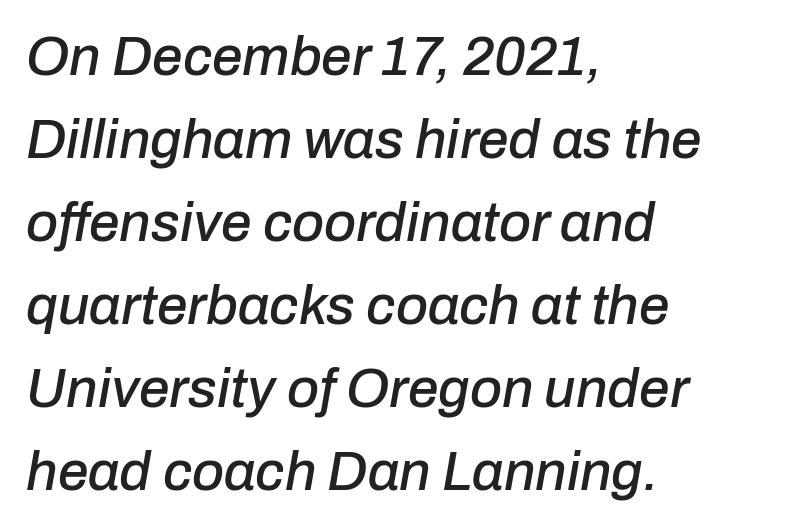
Q: Is the text italic (slanted)? A: Yes, it leans right by about 10 degrees.
Q: Is the text underlined? A: No.
Q: How is the paragraph aligned? A: Left-aligned.
Q: Is the spacing between letters normal or unusually wide? A: Normal.
Q: Is the spacing between lines tight, normal or loose? A: Normal.
Q: Width (condensed, normal, or wide)? A: Normal.
Q: Stroke contrast? A: Low.
Q: x-height? A: Medium.
Q: Monospaced? A: No.
